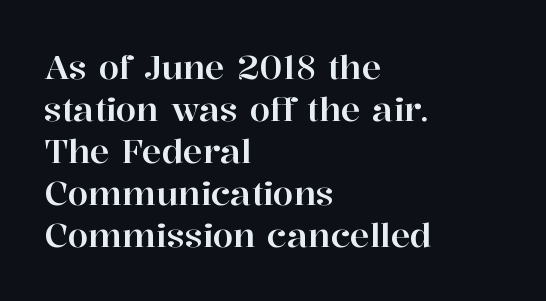
{"serif": "yes", "italic": "no", "width": "normal", "stroke_contrast": "high", "x_height": "medium", "monospaced": "no", "underline": "no", "align": "left", "line_spacing": "normal", "line_spacing_ratio": 1.27, "letter_spacing": "normal", "letter_spacing_em": 0.0, "glyph_px": 33}
